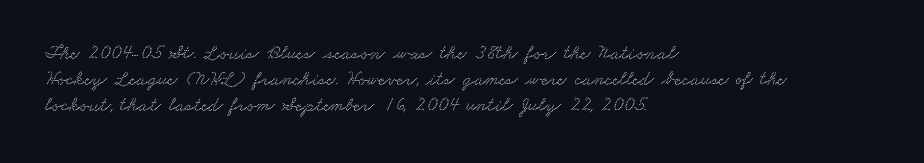
The image shows 20 px text type; set left-aligned, normal line spacing (1.31x), normal letter spacing, not underlined.
